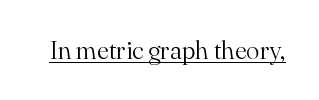
The letterforms sit at book weight or below. Posture: upright roman. Here the glyphs are tracked normally, forming tight word shapes. The words here are underlined.
